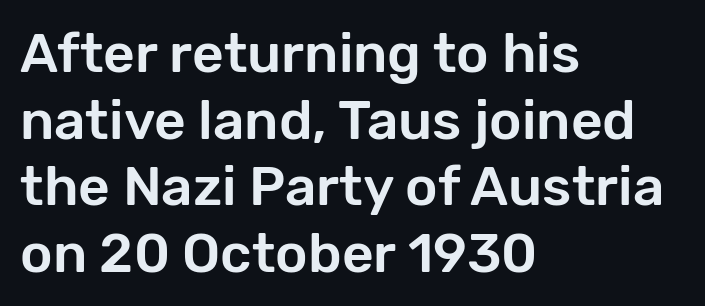
Each word holds together tightly as a unit, with standard inter-letter gaps. The font's upright variant was chosen for this text. A typesetter would call this proportional, since set widths differ per character. Unmarked baselines from the first word to the last.
